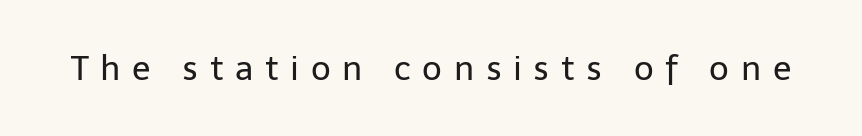
The image shows 34 px regular-weight sans-serif type, upright; set unusually wide letter spacing (+0.34 em), not underlined; low stroke contrast and a medium x-height.
